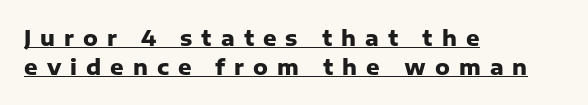
{"italic": "no", "bold": "yes", "underline": "yes", "align": "left", "line_spacing": "normal", "line_spacing_ratio": 1.4, "letter_spacing": "wide", "letter_spacing_em": 0.43, "glyph_px": 21}
